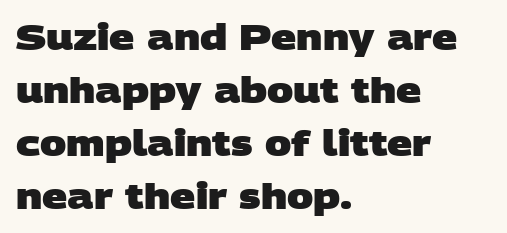
The image shows 35 px heavy, wide sans-serif type; set left-aligned, normal line spacing (1.51x), normal letter spacing, not underlined; low stroke contrast and a large x-height.
